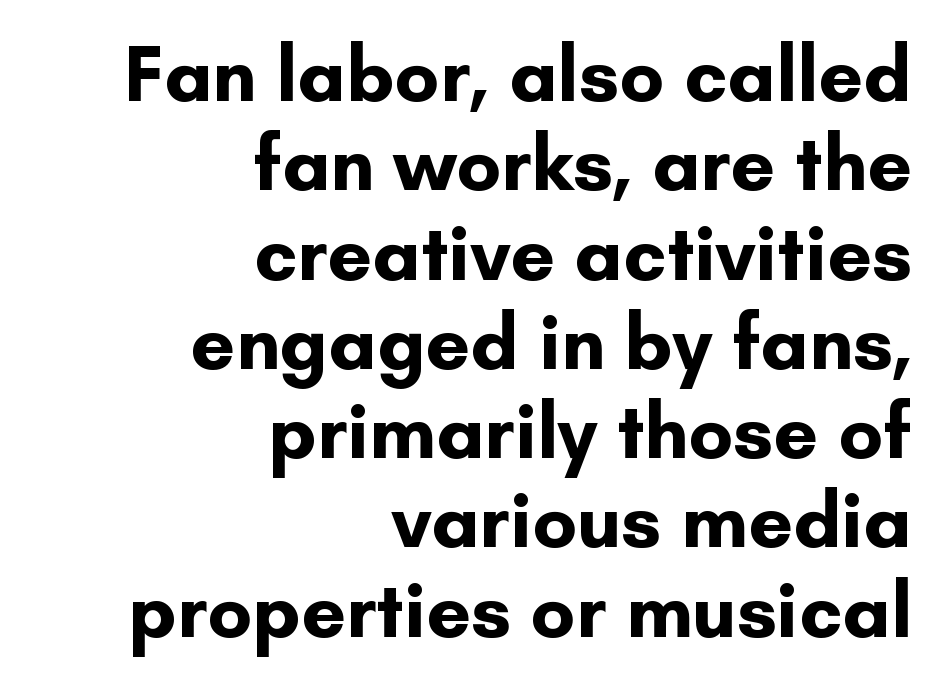
{"serif": "no", "italic": "no", "bold": "yes", "weight": "bold", "width": "normal", "stroke_contrast": "low", "x_height": "small", "monospaced": "no", "underline": "no", "align": "right", "line_spacing": "tight", "line_spacing_ratio": 1.13, "letter_spacing": "normal", "letter_spacing_em": 0.0, "glyph_px": 79}
